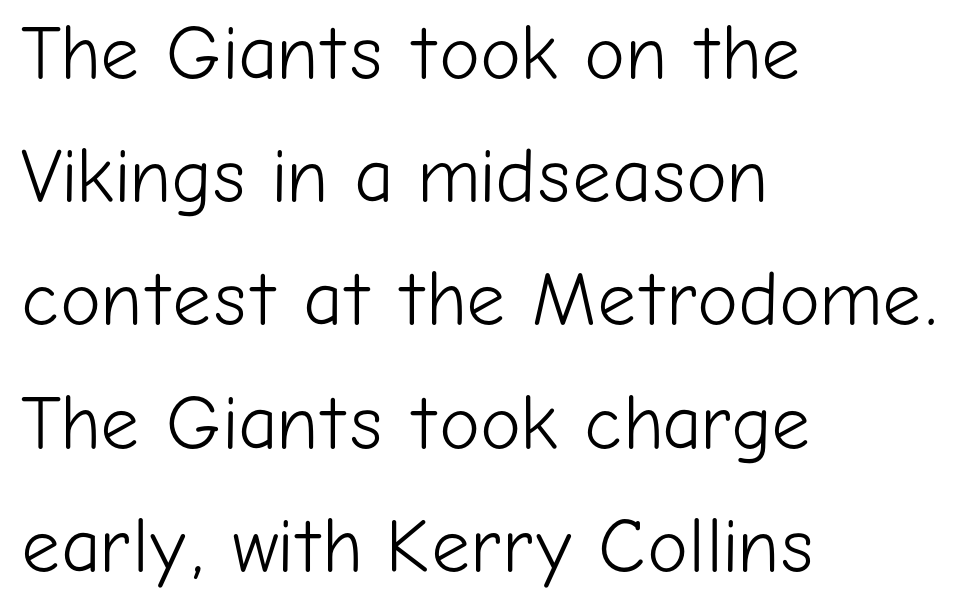
The rendering anchors every line to the left-hand side. Has an underline been added? It has not. This is not heavy type; no bold has been used. Ordinary non-slanted type is in use. Character widths vary here, with narrow letters taking less room than wide ones. Notice how descenders clear the ascenders below comfortably — that's standard leading.
